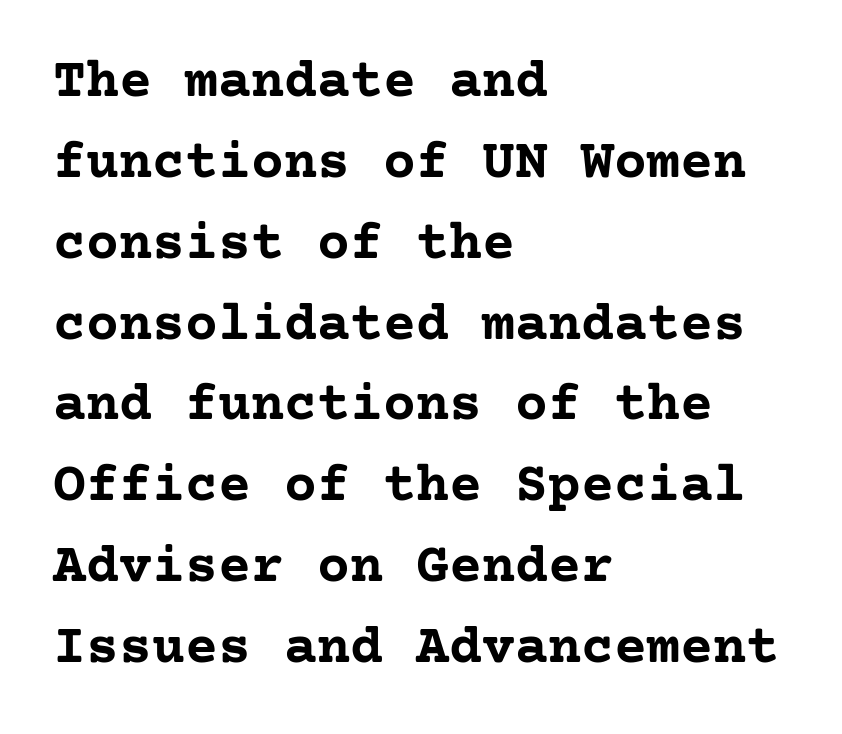
Q: Is the text bold? A: Yes.
Q: Is the text italic (slanted)? A: No, it is upright.
Q: Is the typeface a serif or a sans-serif typeface? A: Serif.
Q: Is the text underlined? A: No.
Q: How is the paragraph aligned? A: Left-aligned.
Q: Is the spacing between letters normal or unusually wide? A: Normal.
Q: Is the spacing between lines tight, normal or loose? A: Normal.
Q: Width (condensed, normal, or wide)? A: Normal.
Q: Stroke contrast? A: Low.
Q: x-height? A: Medium.
